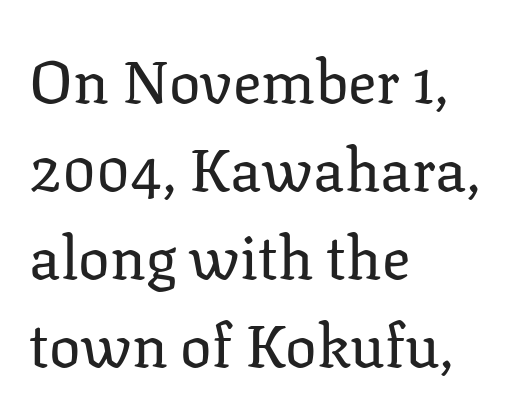
These lines sit exactly where default settings would place them. All the whitespace from short lines collects on the right. These lines keep a tight, regular rhythm from letter to letter. The space directly below the letters is spotless. If you drew a line through each stem, it would be perfectly vertical. The rendering shows small feet on the letterforms — a serif design.
